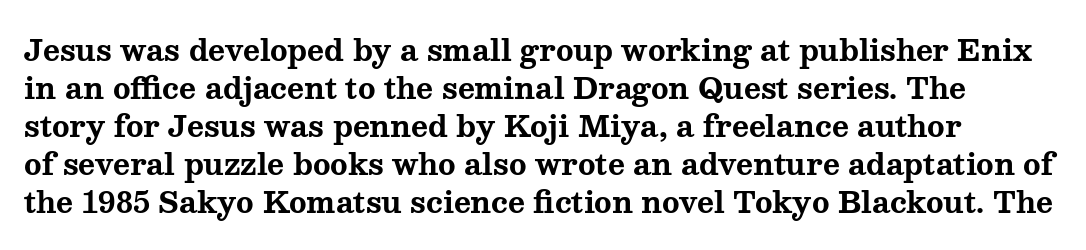
Q: Is the text bold? A: Yes.
Q: Is the text italic (slanted)? A: No, it is upright.
Q: Is the typeface a serif or a sans-serif typeface? A: Serif.
Q: Is the text underlined? A: No.
Q: Is the spacing between letters normal or unusually wide? A: Normal.
Q: Is the spacing between lines tight, normal or loose? A: Normal.
Q: Width (condensed, normal, or wide)? A: Wide.
Q: Stroke contrast? A: Medium.
Q: x-height? A: Medium.
Q: Monospaced? A: No.
